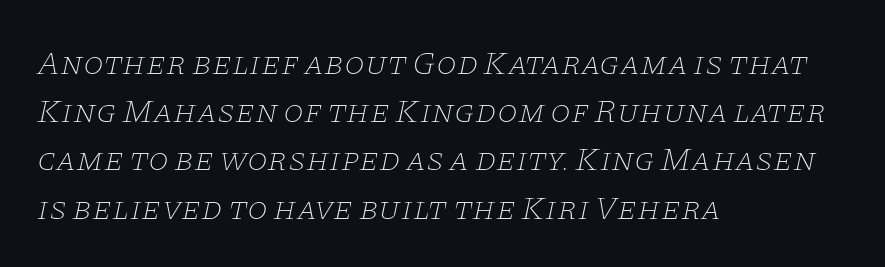
Anything drawn beneath the words? Only blank space. Rendered with sloped, italic letterforms. Note the varied advance widths — an 'i' is clearly narrower than an 'm'. The letterforms sit at book weight or below. The rendering uses a moderate line-height, typical for paragraphs. The passage shown is typeset with a serif family.
